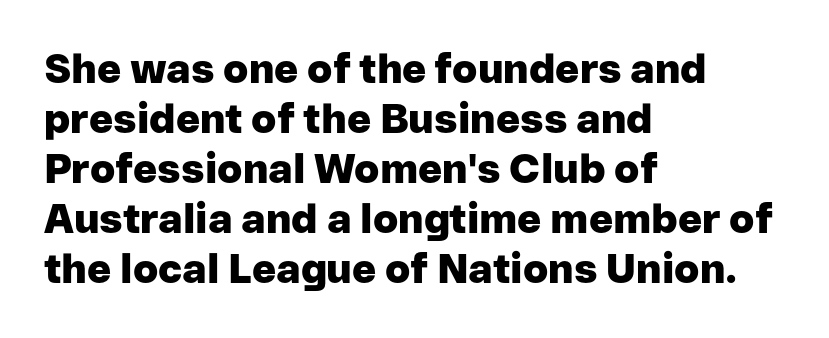
Q: Is the text bold? A: Yes.
Q: Is the text italic (slanted)? A: No, it is upright.
Q: Is the typeface a serif or a sans-serif typeface? A: Sans-serif.
Q: Is the text underlined? A: No.
Q: How is the paragraph aligned? A: Left-aligned.
Q: Is the spacing between letters normal or unusually wide? A: Normal.
Q: Width (condensed, normal, or wide)? A: Normal.
Q: Stroke contrast? A: Low.
Q: x-height? A: Medium.
Q: Monospaced? A: No.
